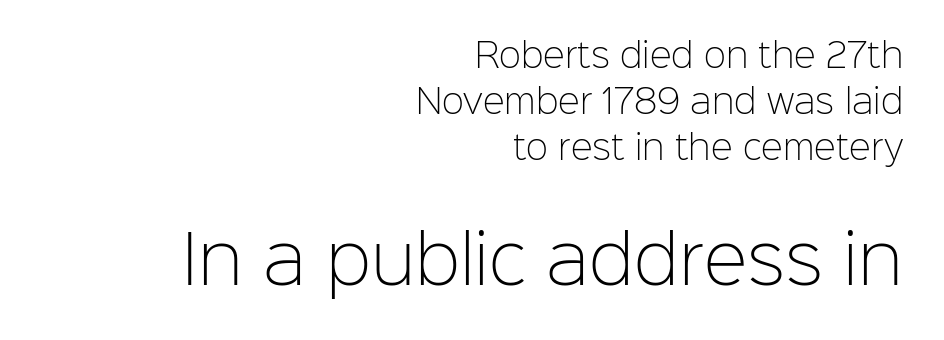
The image shows 66 px light sans-serif type, upright; set right-aligned, normal line spacing (1.39x), normal letter spacing, not underlined; the second (bottom) block is 2.0x larger; low stroke contrast and a medium x-height.
